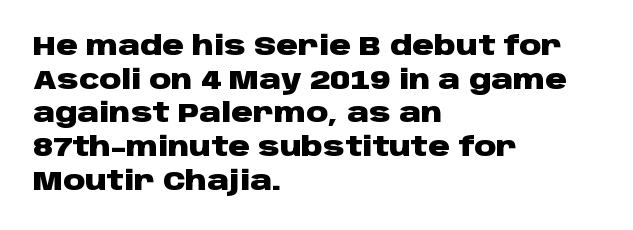
Its strokes are broad and dark, the hallmark of bold type. It's the straight-up-and-down kind of type. Regular leading. Caption: standard tracking, unaltered.
